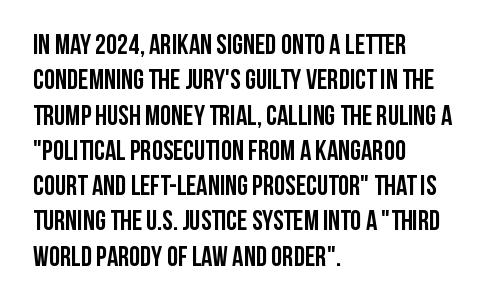
{"serif": "no", "italic": "no", "bold": "yes", "weight": "semibold", "width": "condensed", "stroke_contrast": "low", "x_height": "large", "monospaced": "no", "underline": "no", "align": "left", "line_spacing": "normal", "line_spacing_ratio": 1.26, "letter_spacing": "normal", "letter_spacing_em": 0.0, "glyph_px": 28}
